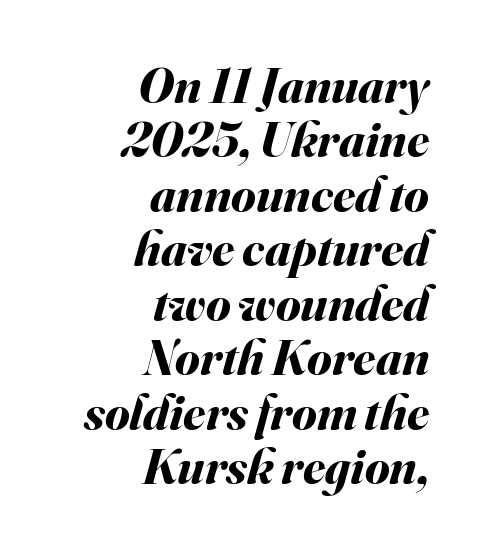
{"italic": "yes", "lean": "right", "slant_degrees": 16, "bold": "yes", "weight": "bold", "width": "normal", "stroke_contrast": "medium", "x_height": "small", "monospaced": "no", "underline": "no", "align": "right", "line_spacing": "tight", "line_spacing_ratio": 1.09, "letter_spacing": "normal", "letter_spacing_em": 0.0, "glyph_px": 50}
